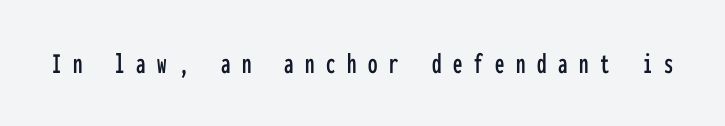
Observe the wide spacing: letters keep a clear distance from each other. Just letters on the line, the space beneath them empty. Is there any slant? The stems are plumb. Look at the bottom of the vertical strokes: they stop flat, with no serifs. You could count columns in this text — the font is strictly monospaced.
